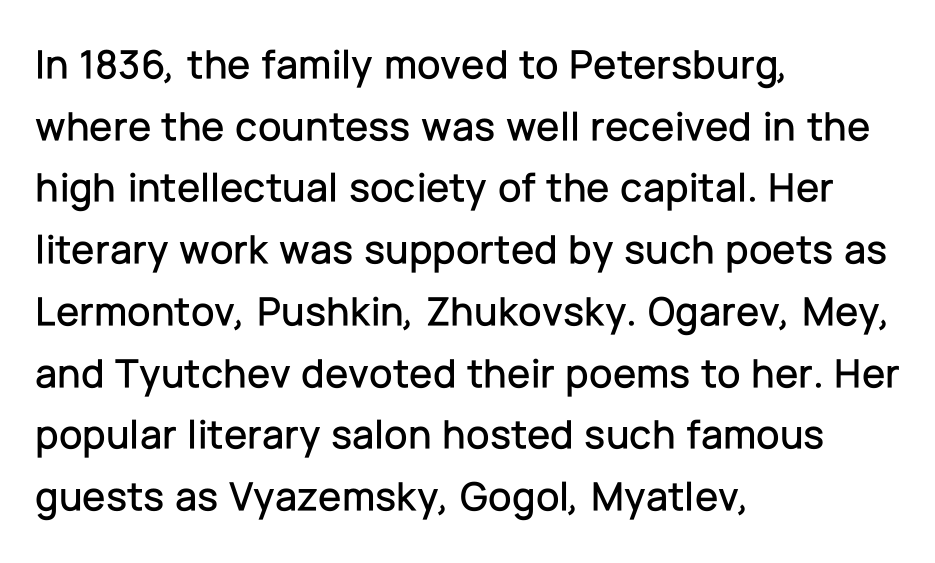
Every character sits straight up, as roman type does. In terms of letterform style, serifs are entirely absent. Where is the straight margin? On the left. Baseline-to-baseline distance is the conventional proportion of letter height. Looks like regular typesetting: each glyph gets only the width it needs.
